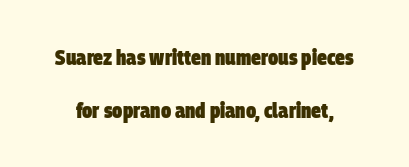
Caption: bold face, heavy strokes. Plain, unruled lines of type. There is no visible air inserted between adjacent glyphs. What's the leading like? Stretched, with rows far apart.
